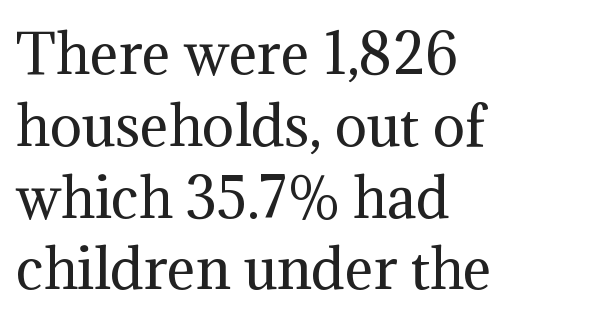
The image shows 54 px regular-weight serif type, upright; set left-aligned, normal line spacing (1.33x), normal letter spacing, not underlined; medium stroke contrast and a medium x-height.
